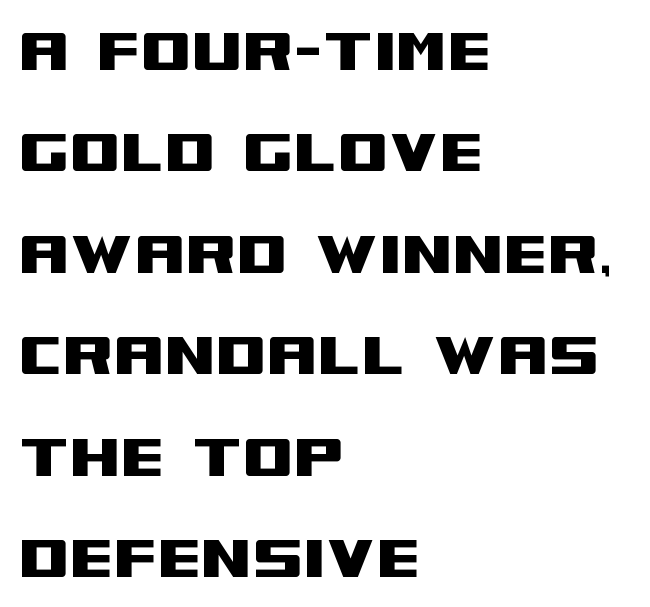
Beneath every word, the page is bare. The lines sit at an ordinary, default distance from one another. The rendering uses natural spacing where letterforms have individual widths. Line beginnings align vertically; line endings do not. In terms of letterspacing, this is plain default setting.
